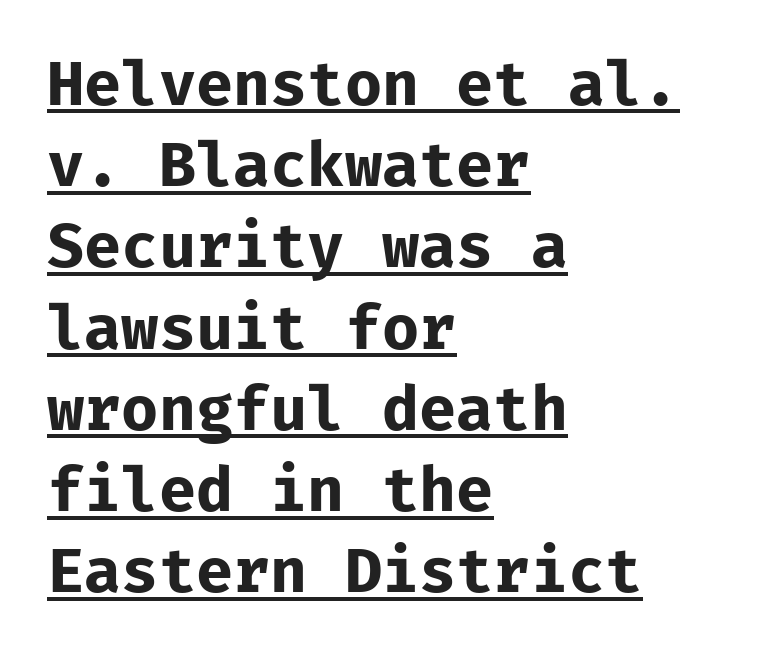
The rendering anchors every line to the left-hand side. Fixed-width glyphs throughout — classic coding-font behaviour. Stroke terminals: plain, sans-serif. You could call the tracking neutral — neither tight nor loose. The typesetter has applied underlining to the passage shown.
